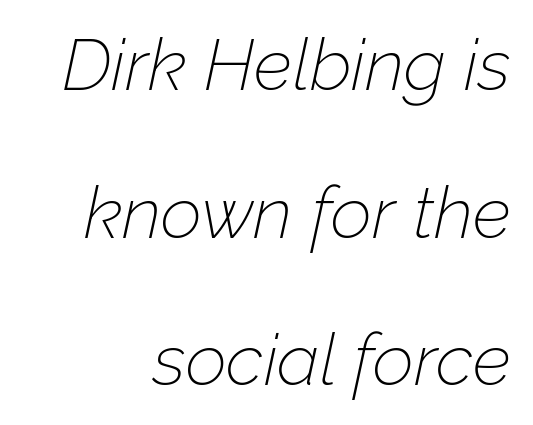
No word sits above an underline. The passage shown is not bold in any degree. The line-height multiplier appears high, well above default. These lines were composed using italics.
